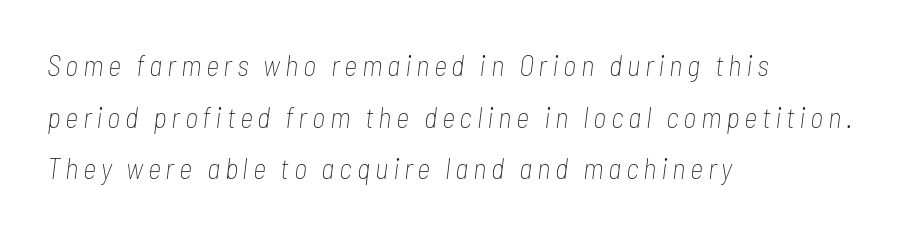
{"italic": "yes", "lean": "right", "slant_degrees": 7, "bold": "no", "weight": "thin", "width": "condensed", "stroke_contrast": "low", "x_height": "medium", "monospaced": "no", "underline": "no", "align": "left", "line_spacing_ratio": 1.78, "glyph_px": 29}
